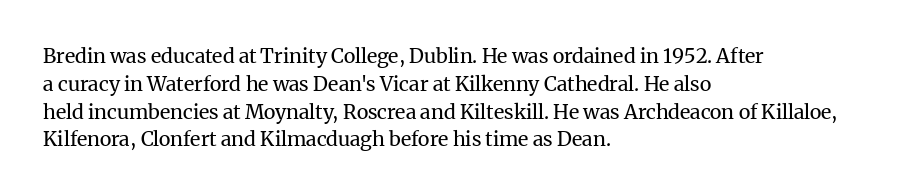
Q: Is the text bold? A: No.
Q: Is the text italic (slanted)? A: No, it is upright.
Q: Is the text underlined? A: No.
Q: How is the paragraph aligned? A: Left-aligned.
Q: Is the spacing between letters normal or unusually wide? A: Normal.
Q: Is the spacing between lines tight, normal or loose? A: Normal.
